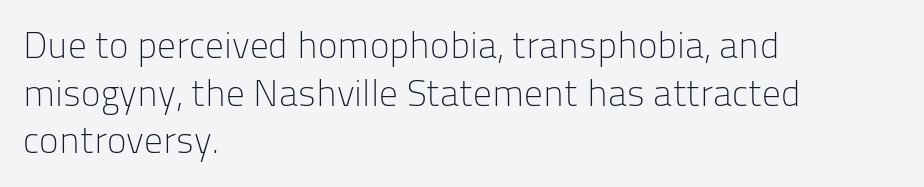
The letters advance in unequal steps, a hallmark of proportional type. Posture: straight, roman, zero tilt. This block has exactly the height ordinary leading produces. Left-aligned paragraph, ragged on the right. To sum up the face: it is a sans, with no serifs.
